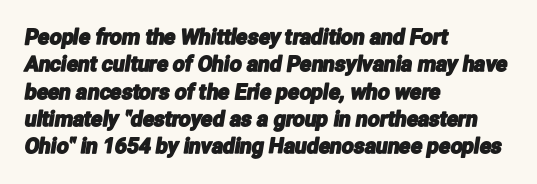
{"underline": "no", "align": "left", "line_spacing": "normal", "line_spacing_ratio": 1.3, "letter_spacing": "normal", "letter_spacing_em": 0.0, "glyph_px": 21}
